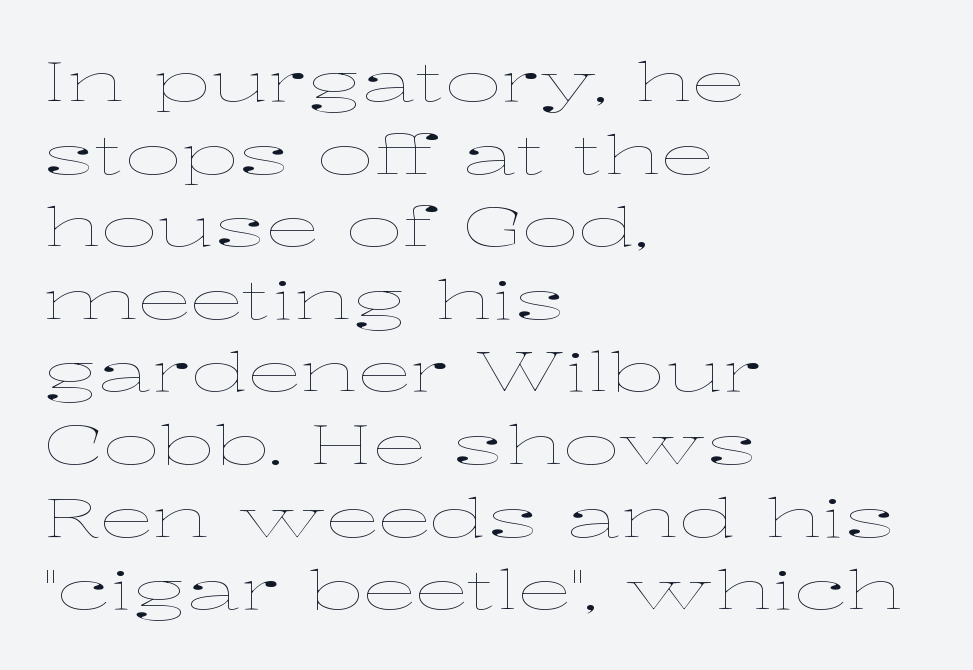
{"italic": "no", "bold": "no", "weight": "thin", "width": "wide", "stroke_contrast": "low", "x_height": "medium", "monospaced": "no", "underline": "no", "align": "left", "line_spacing": "normal", "line_spacing_ratio": 1.32, "letter_spacing": "normal", "letter_spacing_em": 0.0, "glyph_px": 55}
